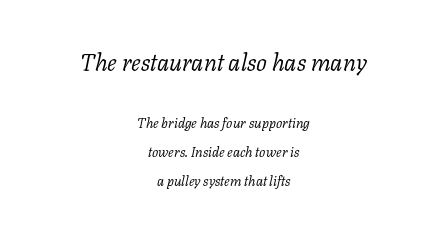
The designer dialed line spacing up above the default. One-word summary of the alignment: center. The letterforms sit shoulder to shoulder at normal distance. This is not heavy type; no bold has been used. The zone under the glyphs is completely vacant.
